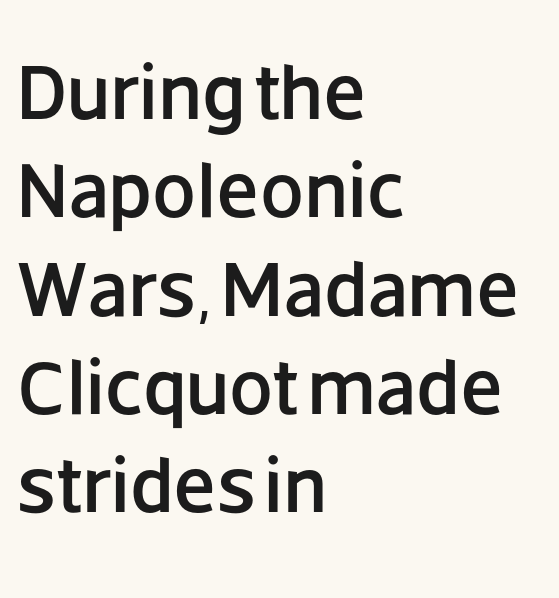
No feet cap the strokes, marking this as sans-serif type. Each letter keeps its own natural width here, so spacing adapts to shape. Letters rest on an invisible, unmarked baseline. Is there any slant? The stems are plumb.
